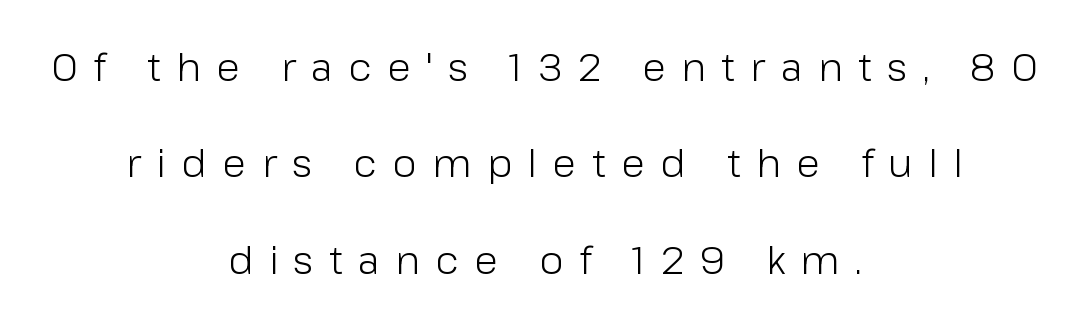
The image shows 39 px light sans-serif type, upright; set centered, loose line spacing (2.47x), unusually wide letter spacing (+0.4 em), not underlined; low stroke contrast and a medium x-height.
